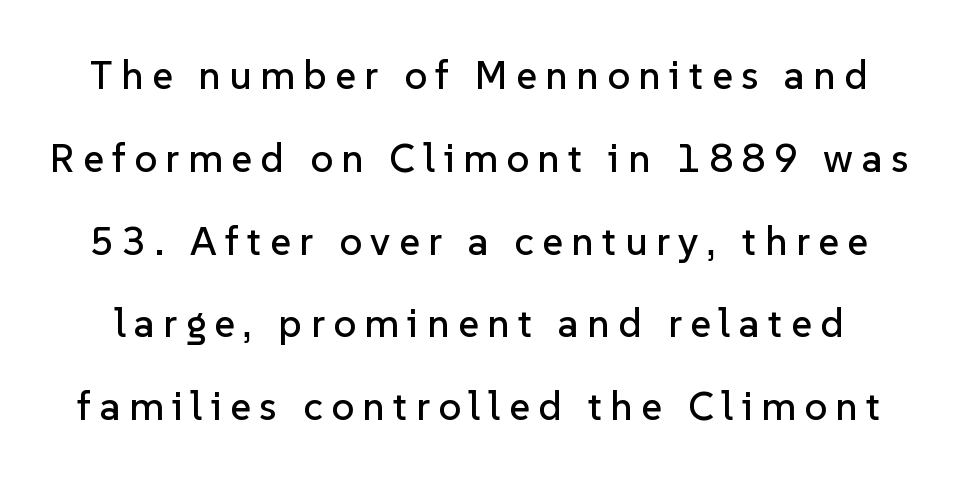
{"serif": "no", "italic": "no", "width": "normal", "stroke_contrast": "low", "x_height": "medium", "monospaced": "no", "underline": "no", "line_spacing": "loose", "line_spacing_ratio": 2.07, "letter_spacing": "wide", "letter_spacing_em": 0.21, "glyph_px": 40}
